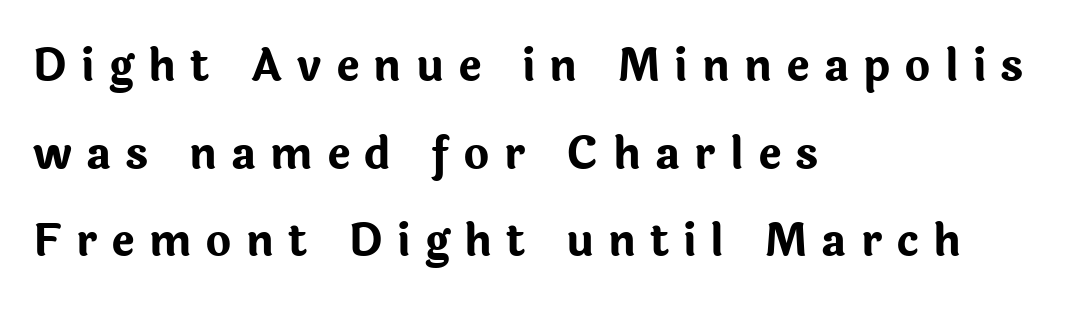
Q: Is the text bold? A: Yes.
Q: Is the text italic (slanted)? A: No, it is upright.
Q: Is the typeface a serif or a sans-serif typeface? A: Sans-serif.
Q: Is the text underlined? A: No.
Q: How is the paragraph aligned? A: Left-aligned.
Q: Is the spacing between letters normal or unusually wide? A: Unusually wide.
Q: Is the spacing between lines tight, normal or loose? A: Loose.
Q: Width (condensed, normal, or wide)? A: Normal.
Q: Stroke contrast? A: Low.
Q: x-height? A: Medium.
Q: Monospaced? A: No.
